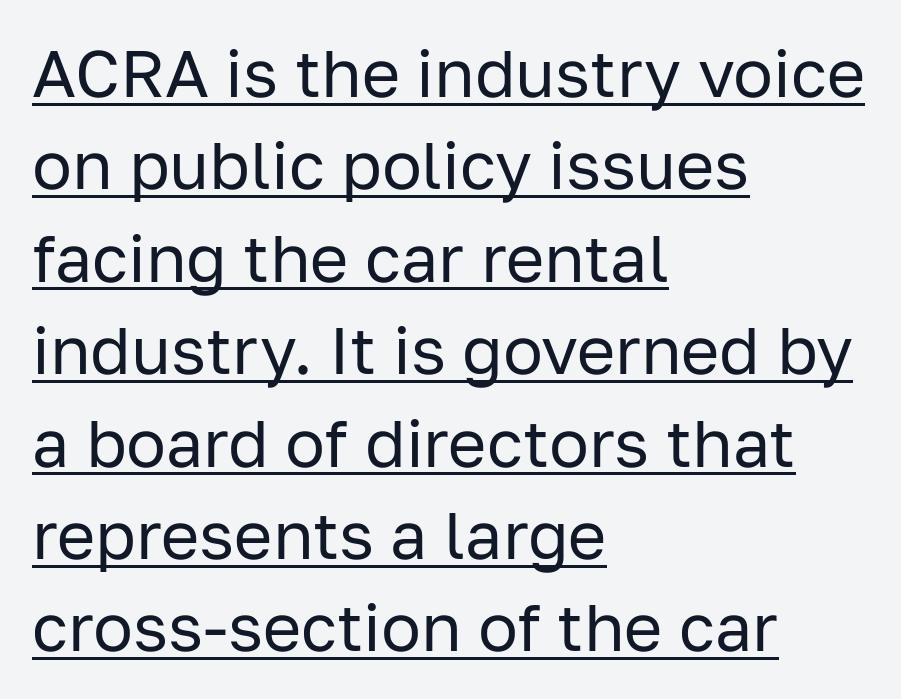
{"serif": "no", "italic": "no", "bold": "no", "weight": "regular", "width": "normal", "stroke_contrast": "low", "x_height": "medium", "monospaced": "no", "underline": "yes", "align": "left", "line_spacing": "normal", "line_spacing_ratio": 1.4, "letter_spacing": "normal", "letter_spacing_em": 0.0, "glyph_px": 66}
